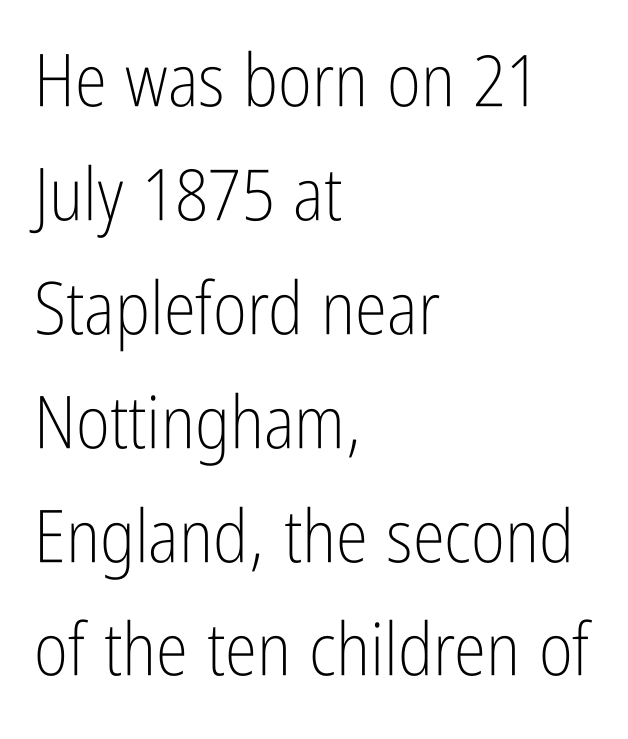
{"serif": "no", "italic": "no", "bold": "no", "weight": "light", "width": "condensed", "stroke_contrast": "low", "x_height": "medium", "monospaced": "no", "underline": "no", "align": "left", "line_spacing": "normal", "line_spacing_ratio": 1.56, "letter_spacing": "normal", "letter_spacing_em": 0.0, "glyph_px": 73}
